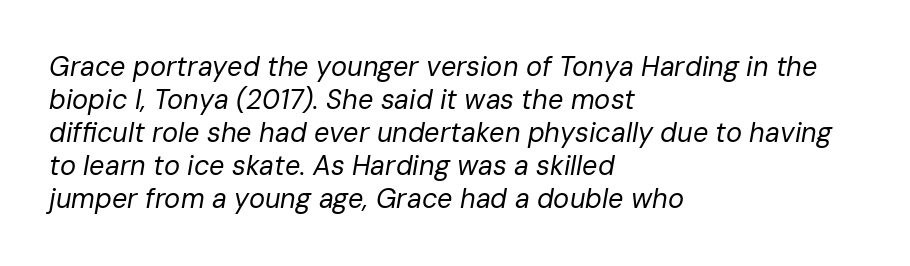
Q: Is the text bold? A: No.
Q: Is the text italic (slanted)? A: Yes, it leans right by about 10 degrees.
Q: Is the text underlined? A: No.
Q: How is the paragraph aligned? A: Left-aligned.
Q: Is the spacing between letters normal or unusually wide? A: Normal.
